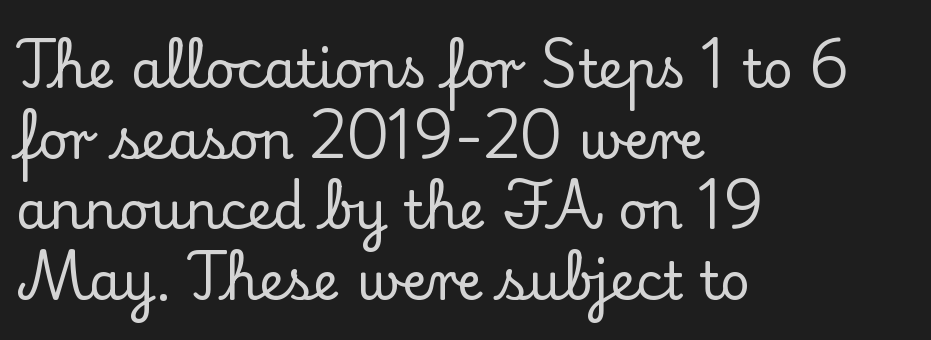
Q: Is the text italic (slanted)? A: No, it is upright.
Q: Is the typeface a serif or a sans-serif typeface? A: Serif.
Q: Is the text underlined? A: No.
Q: How is the paragraph aligned? A: Left-aligned.
Q: Is the spacing between letters normal or unusually wide? A: Normal.
Q: Is the spacing between lines tight, normal or loose? A: Normal.
Q: Width (condensed, normal, or wide)? A: Normal.
Q: Stroke contrast? A: Low.
Q: x-height? A: Small.
Q: Monospaced? A: No.
